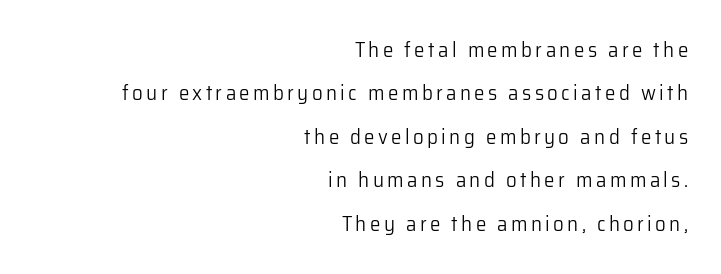
{"italic": "no", "bold": "no", "underline": "no", "align": "right", "line_spacing": "loose", "line_spacing_ratio": 2.07, "glyph_px": 21}
